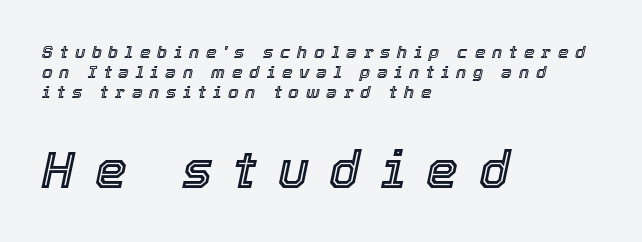
Each line starts at the same left margin while the right side varies. Spacing verdict: proportional, widths tailored to each character. The tracking jumps out immediately: characters are airy and widely separated. Between these two stacked blocks, the lower one wins on size. The axis of the letterforms is tilted away from vertical.
